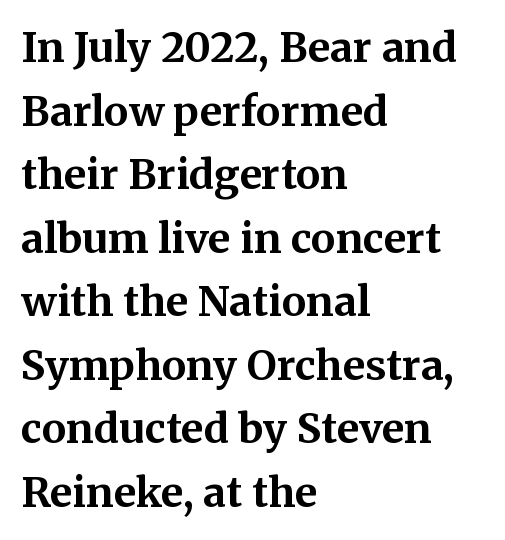
The image shows 41 px bold serif type, upright; set left-aligned, normal line spacing (1.55x), normal letter spacing, not underlined; medium stroke contrast and a medium x-height.
